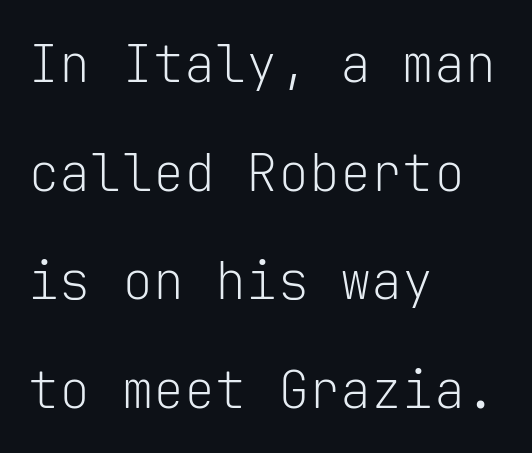
What kind of face is this? One without serifs — a sans. Typeset ragged right — the left edge is the straight one. The letterforms sit at book weight or below. Does the leading feel generous? Absolutely, it's lavish. Note the uniform advance width — an 'i' takes as much space as an 'm'. The lettering holds an erect, upright posture throughout.
